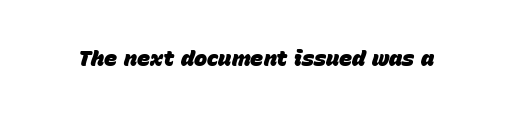
What stands out about the letter spacing? Nothing — it is the standard amount. Every character sits at an angle, as italics do. Strong, thick strokes mark this as bold type. The zone under the glyphs is completely vacant.
